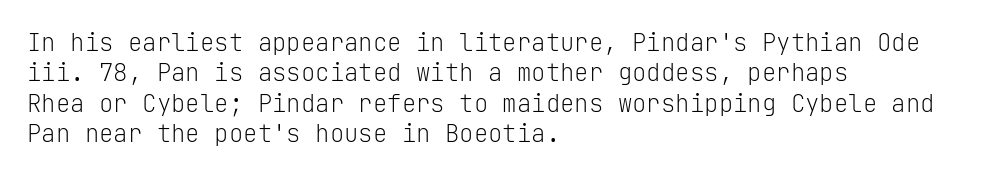
Q: Is the text bold? A: No.
Q: Is the text italic (slanted)? A: No, it is upright.
Q: Is the text underlined? A: No.
Q: How is the paragraph aligned? A: Left-aligned.
Q: Is the spacing between letters normal or unusually wide? A: Normal.
Q: Is the spacing between lines tight, normal or loose? A: Normal.
